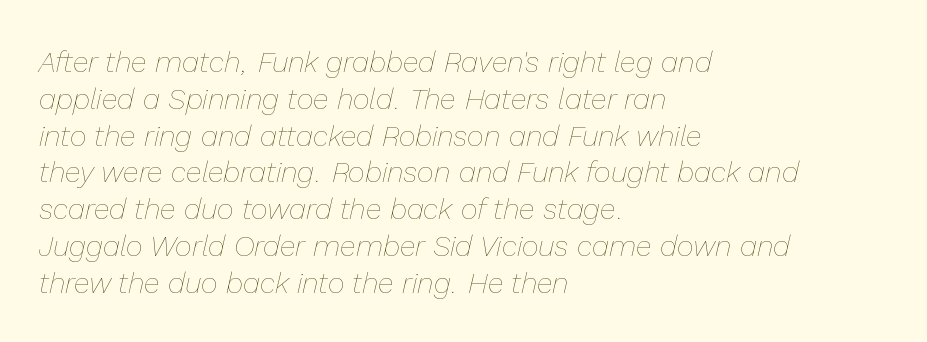
What stands out about the letter spacing? Nothing — it is the standard amount. The passage shown is typed in a proportional face where columns would drift. The leading is moderate, giving the passage an even texture. The text carries the slant typical of an italic or oblique font. The strokes are not fattened; the text isn't bold.
